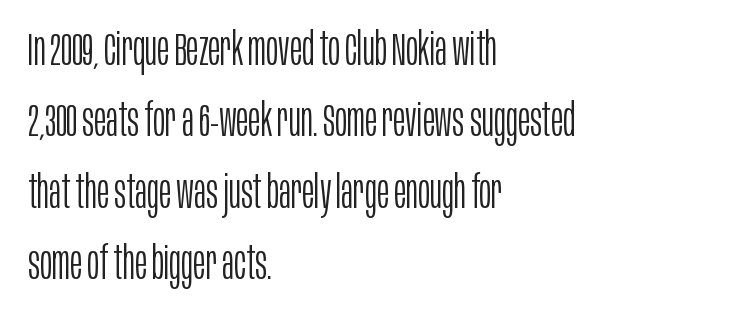
Letters have the restrained weight of plain body copy at most. Characters remain perfectly vertical along every line. In terms of leading, this rendering sits right in the middle. Type without underlining. The face used here is proportionally spaced, like ordinary book or web type. Caption: standard tracking, unaltered.
